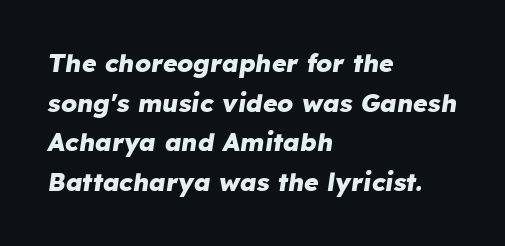
Q: Is the text bold? A: Yes.
Q: Is the text italic (slanted)? A: Yes, it leans right by about 8 degrees.
Q: Is the text underlined? A: No.
Q: How is the paragraph aligned? A: Left-aligned.
Q: Is the spacing between letters normal or unusually wide? A: Normal.
Q: Is the spacing between lines tight, normal or loose? A: Normal.
